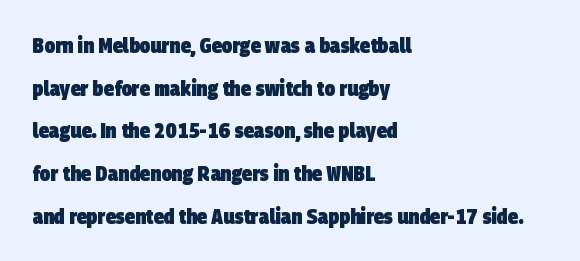
Q: Is the text bold? A: Yes.
Q: Is the text underlined? A: No.
Q: How is the paragraph aligned? A: Left-aligned.
Q: Is the spacing between letters normal or unusually wide? A: Normal.
Q: Is the spacing between lines tight, normal or loose? A: Loose.
